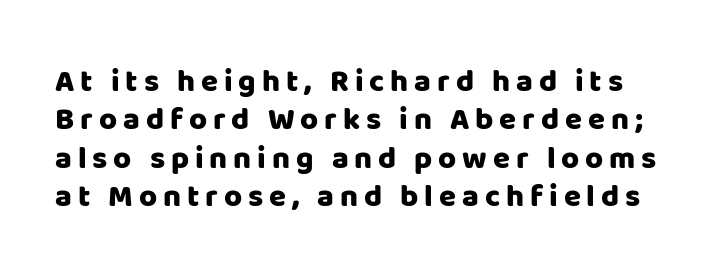
{"serif": "no", "italic": "no", "width": "normal", "stroke_contrast": "low", "x_height": "large", "monospaced": "no", "underline": "no", "line_spacing_ratio": 1.24, "glyph_px": 31}
